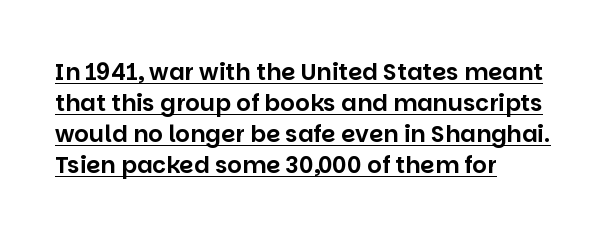
The image shows 23 px text type, upright; set left-aligned, normal line spacing (1.35x), normal letter spacing, underlined.
